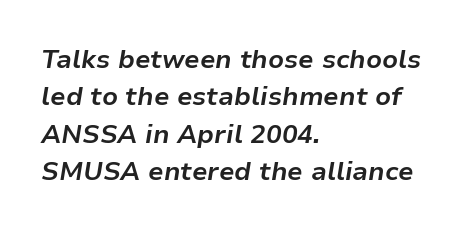
Just letters on the line, the space beneath them empty. The font is running at its bold setting. Vertical spacing — default. The font's italic variant was chosen for this text. A classic flush-left, rag-right setting is used for this passage. In terms of letterspacing, this is plain default setting.
